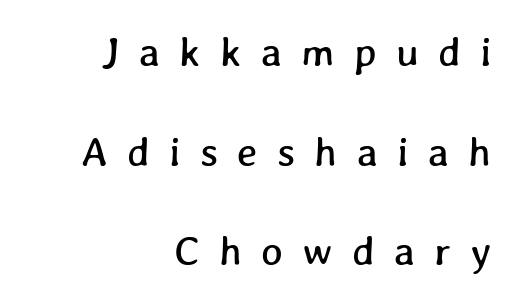
These lines are set flush right with a ragged left edge. Plain, unruled lines of type. The lines are spread far apart with generous leading. Students, note that the glyphs here are deliberately spaced far apart.
